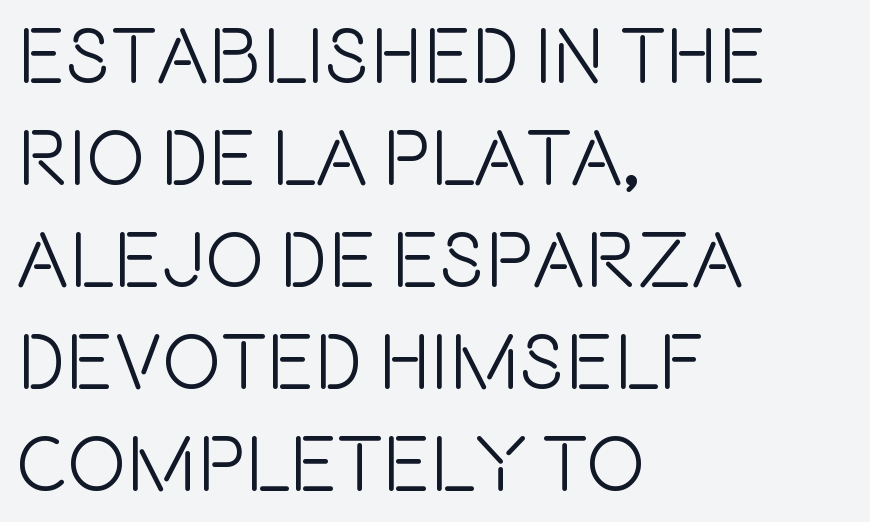
The image shows 79 px condensed sans-serif type, upright; set left-aligned, normal line spacing (1.29x), normal letter spacing, not underlined; a large x-height.
